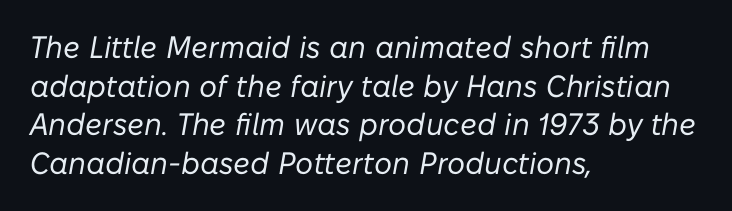
The image shows 31 px regular-weight type, italic (leaning right); set left-aligned, normal line spacing (1.25x), normal letter spacing, not underlined; low stroke contrast and a medium x-height.
